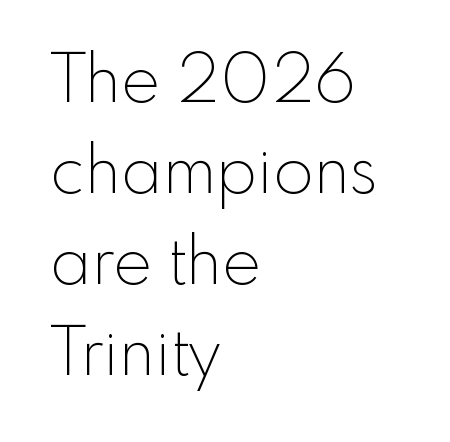
The string is rendered with underlining switched off. The letterforms sit at book weight or below. Horizontal alignment here is leftward, the default for most running prose. Vertical strokes here are truly vertical. The rendering keeps characters at their native spacing. Classification — sans serif.
